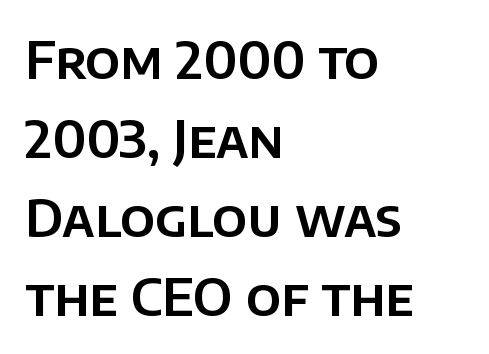
Descenders hang freely into open space. Notice how the stems are strictly vertical — no italics here. Observe the ordinary spacing: letters are neighbours, not strangers. These lines are rendered in a variable-pitch font. The text was rendered using a sans face with plain stroke endings.
